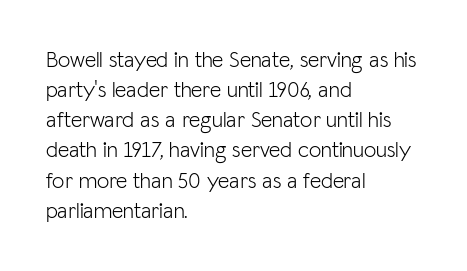
{"italic": "no", "bold": "no", "underline": "no", "align": "left", "line_spacing": "normal", "line_spacing_ratio": 1.37, "letter_spacing": "normal", "letter_spacing_em": 0.0, "glyph_px": 22}
